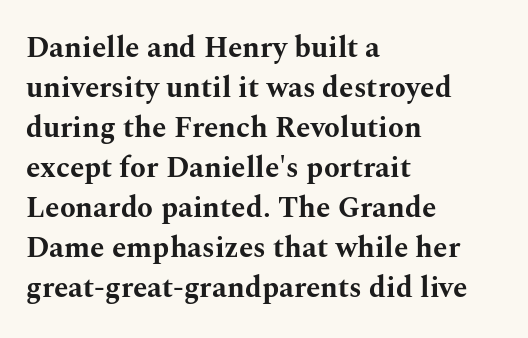
Heft: maximum for text — a bold. Standard letterfit; no display-style spreading of the glyphs. Spacing verdict: proportional, widths tailored to each character. Notice how descenders clear the ascenders below comfortably — that's standard leading. The typesetter chose a ragged-right arrangement here. It's the straight-up-and-down kind of type.
